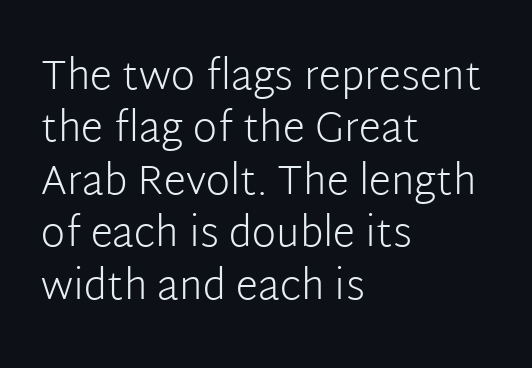
Q: Is the text bold? A: No.
Q: Is the text italic (slanted)? A: No, it is upright.
Q: Is the typeface a serif or a sans-serif typeface? A: Sans-serif.
Q: Is the text underlined? A: No.
Q: How is the paragraph aligned? A: Left-aligned.
Q: Is the spacing between letters normal or unusually wide? A: Normal.
Q: Is the spacing between lines tight, normal or loose? A: Normal.
Q: Width (condensed, normal, or wide)? A: Normal.
Q: Stroke contrast? A: Low.
Q: x-height? A: Medium.
Q: Monospaced? A: No.
